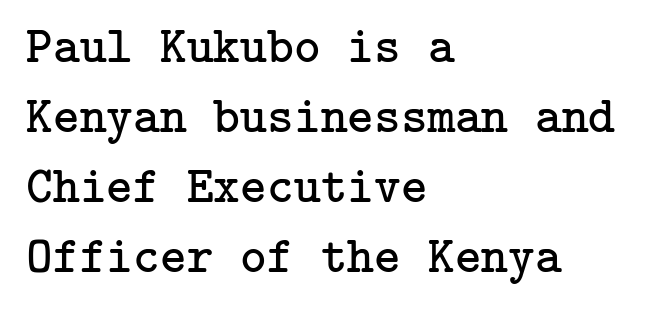
{"serif": "yes", "italic": "no", "bold": "no", "weight": "regular", "width": "normal", "stroke_contrast": "low", "x_height": "medium", "underline": "no", "align": "left", "line_spacing": "normal", "line_spacing_ratio": 1.37, "letter_spacing": "normal", "letter_spacing_em": 0.0, "glyph_px": 51}
